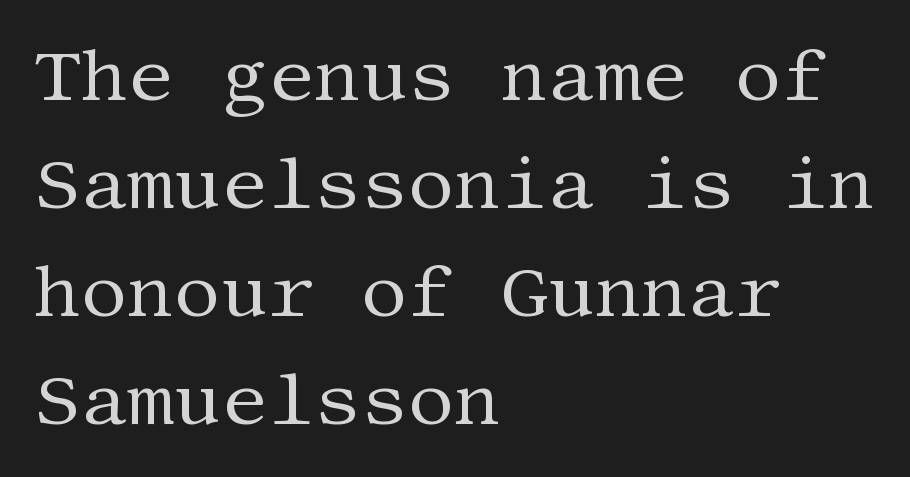
Q: Is the text bold? A: No.
Q: Is the text italic (slanted)? A: No, it is upright.
Q: Is the typeface a serif or a sans-serif typeface? A: Serif.
Q: Is the text underlined? A: No.
Q: How is the paragraph aligned? A: Left-aligned.
Q: Is the spacing between letters normal or unusually wide? A: Normal.
Q: Is the spacing between lines tight, normal or loose? A: Normal.
Q: Width (condensed, normal, or wide)? A: Normal.
Q: Stroke contrast? A: Medium.
Q: x-height? A: Large.
